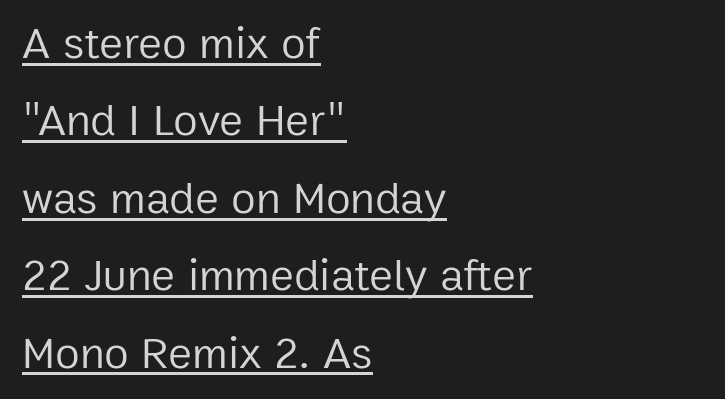
{"serif": "no", "italic": "no", "bold": "no", "weight": "regular", "width": "normal", "stroke_contrast": "low", "x_height": "medium", "monospaced": "no", "underline": "yes", "align": "left", "line_spacing_ratio": 1.72, "letter_spacing": "normal", "letter_spacing_em": 0.0, "glyph_px": 45}
